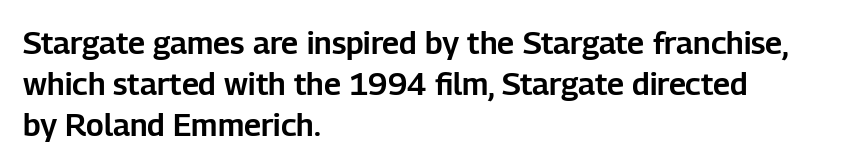
{"serif": "no", "italic": "no", "width": "normal", "stroke_contrast": "low", "x_height": "medium", "monospaced": "no", "underline": "no", "align": "left", "line_spacing": "normal", "line_spacing_ratio": 1.33, "letter_spacing": "normal", "letter_spacing_em": 0.0, "glyph_px": 31}
